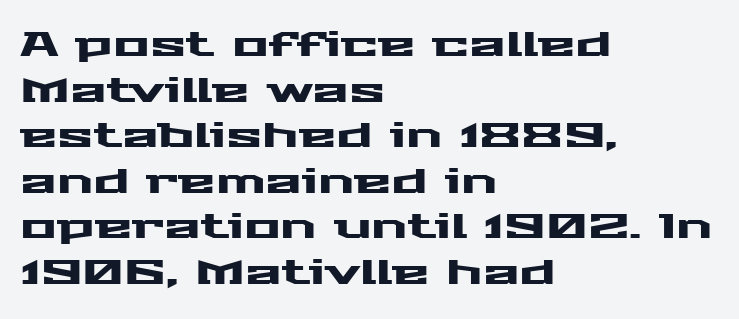
Q: Is the text italic (slanted)? A: No, it is upright.
Q: Is the typeface a serif or a sans-serif typeface? A: Sans-serif.
Q: Is the text underlined? A: No.
Q: How is the paragraph aligned? A: Left-aligned.
Q: Is the spacing between letters normal or unusually wide? A: Normal.
Q: Is the spacing between lines tight, normal or loose? A: Normal.
Q: Width (condensed, normal, or wide)? A: Wide.
Q: Stroke contrast? A: Medium.
Q: x-height? A: Medium.
Q: Monospaced? A: No.
